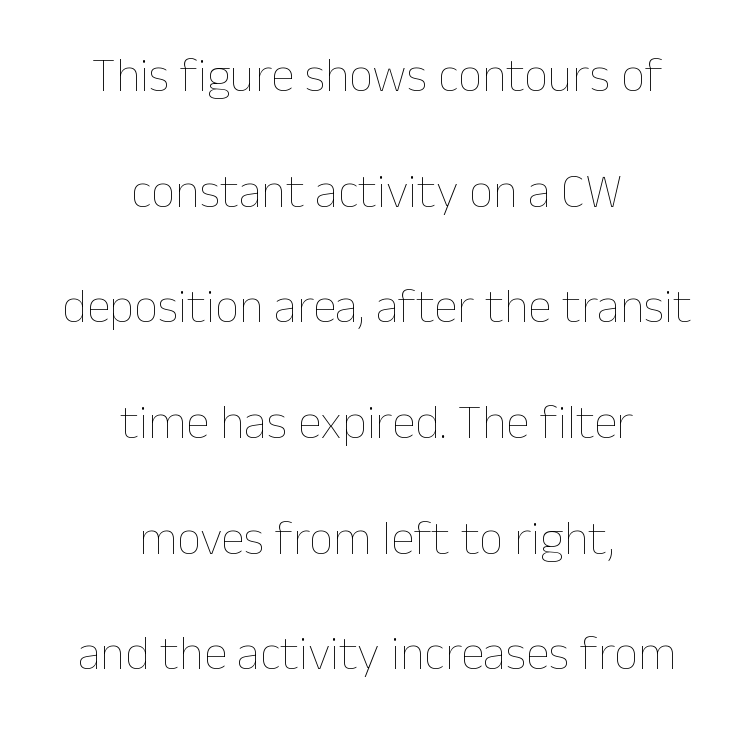
The image shows 48 px thin type, upright; set centered, loose line spacing (2.41x), normal letter spacing, not underlined; low stroke contrast and a medium x-height.
